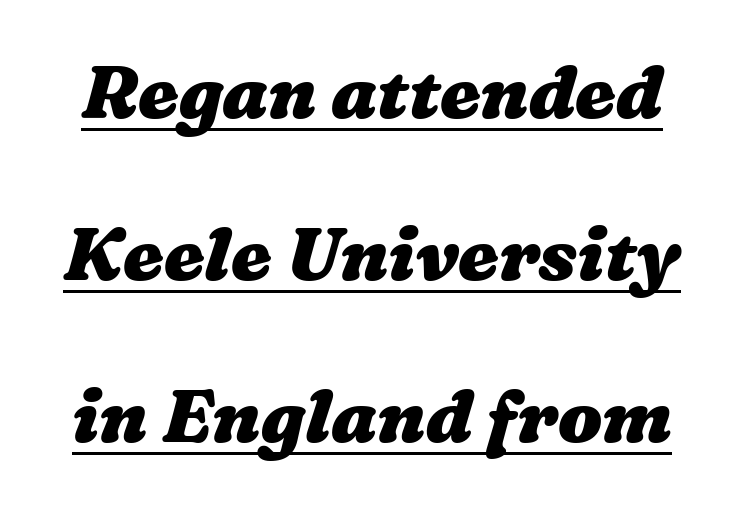
Q: Is the text bold? A: Yes.
Q: Is the text underlined? A: Yes.
Q: Is the spacing between letters normal or unusually wide? A: Normal.
Q: Is the spacing between lines tight, normal or loose? A: Loose.
Q: Width (condensed, normal, or wide)? A: Wide.
Q: Stroke contrast? A: Medium.
Q: x-height? A: Medium.
Q: Monospaced? A: No.
